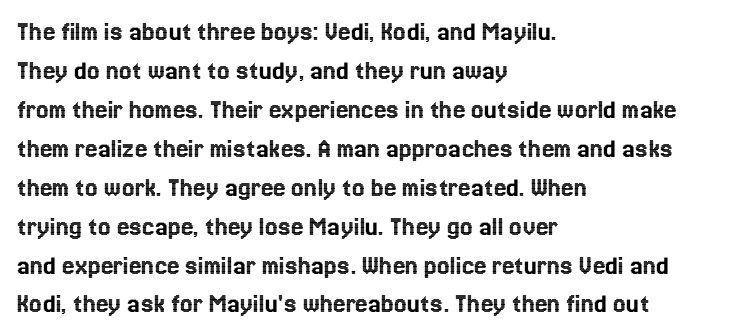
The specimen omits any rule beneath the text block's lines. Casual observation: everything's shoved over to the left. Look at the tracking — it's just the regular setting, nothing added. What's the leading like? Ordinary, nothing unusual. The letters advance in unequal steps, a hallmark of proportional type.
